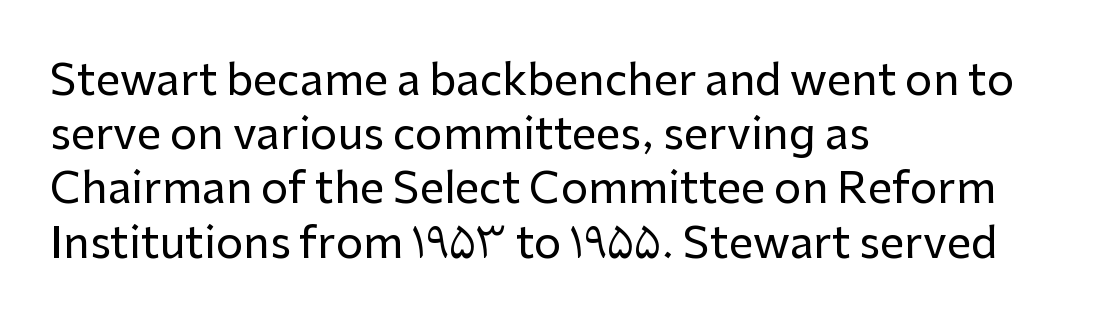
Q: Is the text italic (slanted)? A: No, it is upright.
Q: Is the typeface a serif or a sans-serif typeface? A: Sans-serif.
Q: Is the text underlined? A: No.
Q: How is the paragraph aligned? A: Left-aligned.
Q: Is the spacing between letters normal or unusually wide? A: Normal.
Q: Is the spacing between lines tight, normal or loose? A: Normal.
Q: Width (condensed, normal, or wide)? A: Normal.
Q: Stroke contrast? A: Low.
Q: x-height? A: Medium.
Q: Monospaced? A: No.
